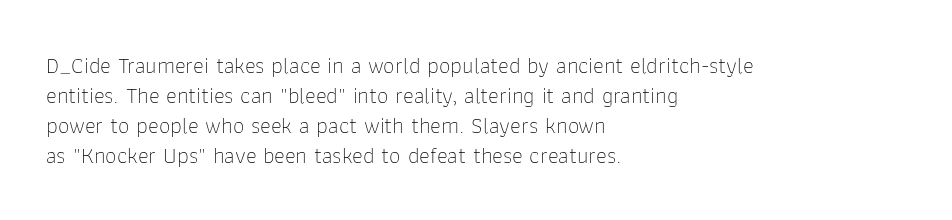
Q: Is the text bold? A: No.
Q: Is the text italic (slanted)? A: No, it is upright.
Q: Is the text underlined? A: No.
Q: How is the paragraph aligned? A: Left-aligned.
Q: Is the spacing between letters normal or unusually wide? A: Normal.
Q: Is the spacing between lines tight, normal or loose? A: Normal.
